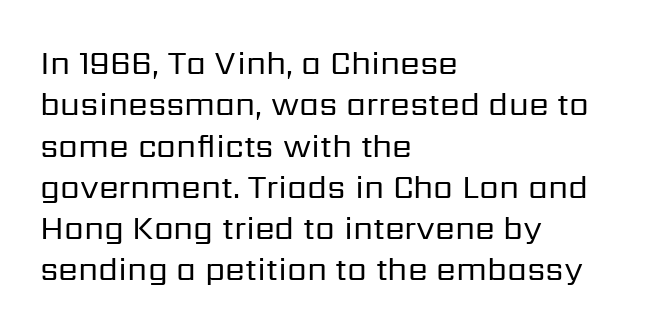
The image shows 32 px regular-weight sans-serif type, upright; set left-aligned, normal line spacing (1.29x), normal letter spacing, not underlined; low stroke contrast and a medium x-height.
